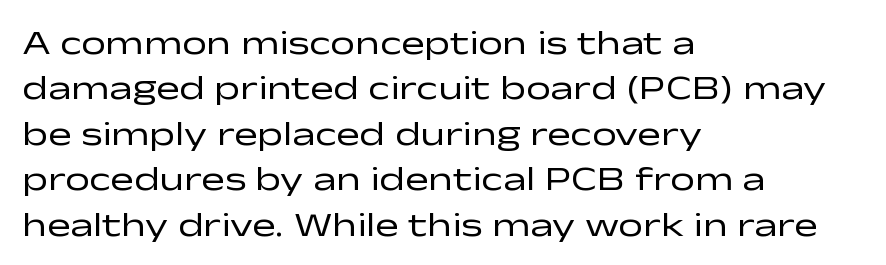
Q: Is the text bold? A: No.
Q: Is the text italic (slanted)? A: No, it is upright.
Q: Is the typeface a serif or a sans-serif typeface? A: Sans-serif.
Q: Is the text underlined? A: No.
Q: How is the paragraph aligned? A: Left-aligned.
Q: Is the spacing between letters normal or unusually wide? A: Normal.
Q: Is the spacing between lines tight, normal or loose? A: Normal.
Q: Width (condensed, normal, or wide)? A: Wide.
Q: Stroke contrast? A: Low.
Q: x-height? A: Medium.
Q: Monospaced? A: No.
